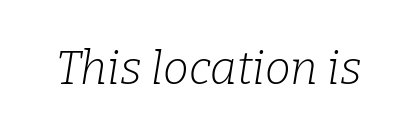
Q: Is the text bold? A: No.
Q: Is the text italic (slanted)? A: Yes, it leans right by about 9 degrees.
Q: Is the typeface a serif or a sans-serif typeface? A: Serif.
Q: Is the text underlined? A: No.
Q: Is the spacing between letters normal or unusually wide? A: Normal.
Q: Width (condensed, normal, or wide)? A: Normal.
Q: Stroke contrast? A: Low.
Q: x-height? A: Medium.
Q: Monospaced? A: No.
